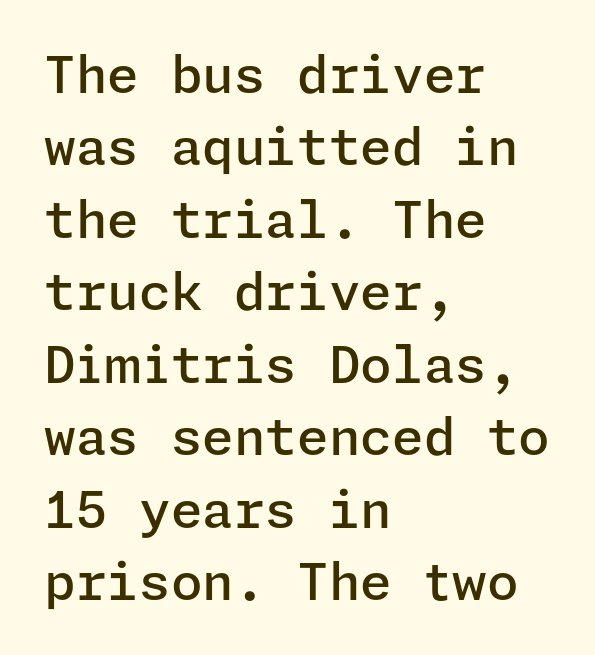
The image shows 51 px semibold sans-serif type, upright; set left-aligned, normal line spacing (1.42x), normal letter spacing, not underlined; low stroke contrast and a medium x-height.
